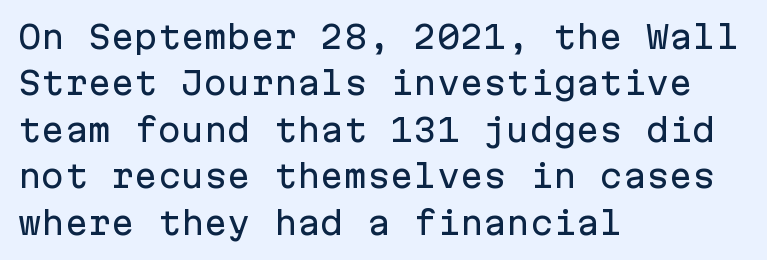
Q: Is the text italic (slanted)? A: No, it is upright.
Q: Is the typeface a serif or a sans-serif typeface? A: Sans-serif.
Q: Is the text underlined? A: No.
Q: How is the paragraph aligned? A: Left-aligned.
Q: Is the spacing between letters normal or unusually wide? A: Normal.
Q: Is the spacing between lines tight, normal or loose? A: Normal.
Q: Width (condensed, normal, or wide)? A: Normal.
Q: Stroke contrast? A: Low.
Q: x-height? A: Medium.
Q: Monospaced? A: Yes.
